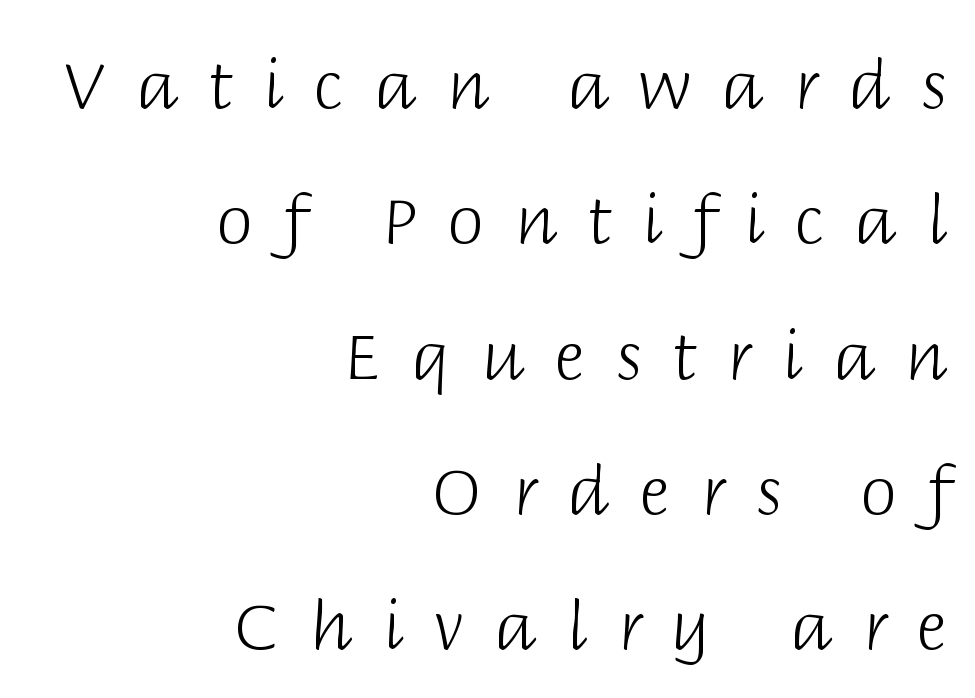
Q: Is the text bold? A: No.
Q: Is the text italic (slanted)? A: No, it is upright.
Q: Is the typeface a serif or a sans-serif typeface? A: Sans-serif.
Q: Is the text underlined? A: No.
Q: How is the paragraph aligned? A: Right-aligned.
Q: Is the spacing between letters normal or unusually wide? A: Unusually wide.
Q: Is the spacing between lines tight, normal or loose? A: Loose.
Q: Width (condensed, normal, or wide)? A: Normal.
Q: Stroke contrast? A: Low.
Q: x-height? A: Large.
Q: Monospaced? A: No.
